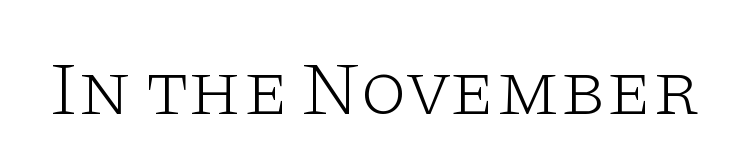
Q: Is the text bold? A: No.
Q: Is the text italic (slanted)? A: No, it is upright.
Q: Is the typeface a serif or a sans-serif typeface? A: Serif.
Q: Is the text underlined? A: No.
Q: Is the spacing between letters normal or unusually wide? A: Normal.
Q: Width (condensed, normal, or wide)? A: Wide.
Q: Stroke contrast? A: Low.
Q: x-height? A: Large.
Q: Monospaced? A: No.
